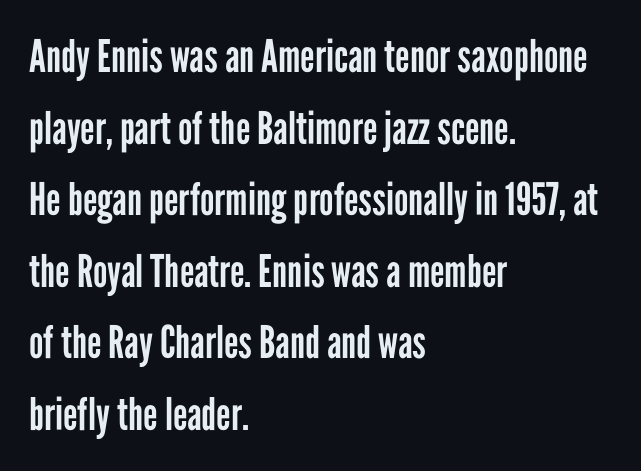
{"serif": "no", "italic": "no", "bold": "no", "weight": "regular", "width": "condensed", "stroke_contrast": "low", "x_height": "medium", "monospaced": "no", "underline": "no", "align": "left", "line_spacing": "normal", "line_spacing_ratio": 1.59, "letter_spacing": "normal", "letter_spacing_em": 0.0, "glyph_px": 45}
